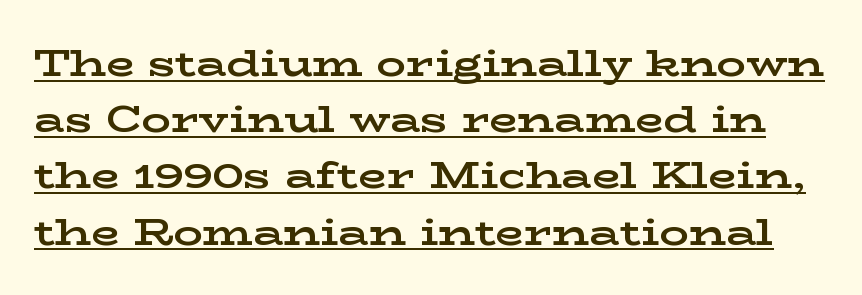
{"serif": "yes", "italic": "no", "bold": "yes", "weight": "bold", "width": "wide", "stroke_contrast": "low", "x_height": "medium", "monospaced": "no", "underline": "yes", "line_spacing": "normal", "line_spacing_ratio": 1.52, "letter_spacing": "normal", "letter_spacing_em": 0.0, "glyph_px": 37}
